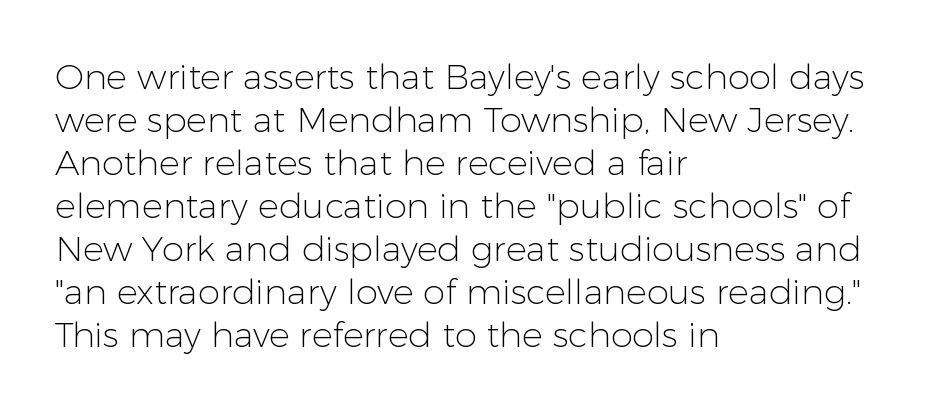
The image shows 35 px light sans-serif type, upright; set left-aligned, line spacing 1.23x, normal letter spacing, not underlined; low stroke contrast and a medium x-height.
